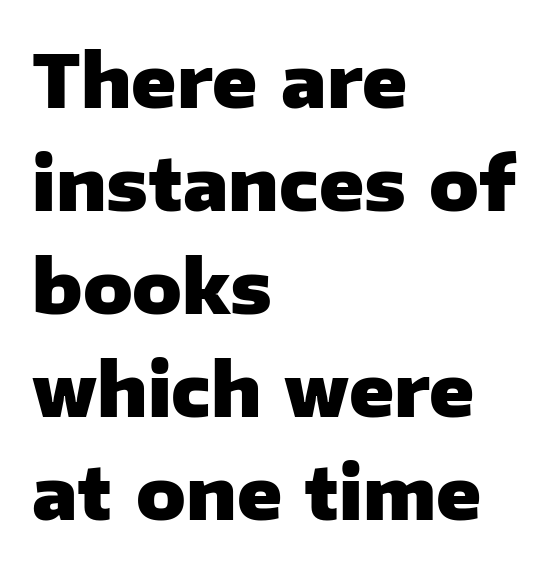
The image shows 73 px heavy sans-serif type, upright; set left-aligned, normal line spacing (1.41x), normal letter spacing, not underlined; low stroke contrast and a medium x-height.
